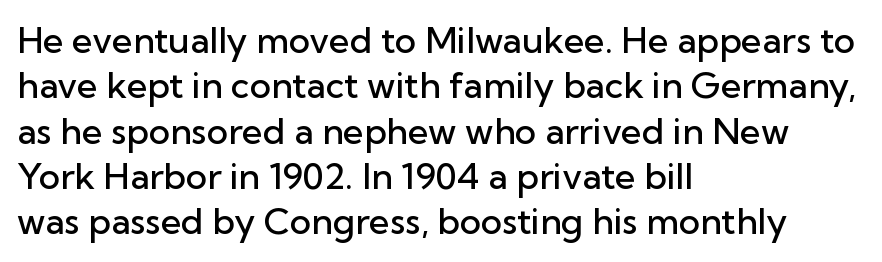
The image shows 36 px semibold sans-serif type, upright; set left-aligned, normal line spacing (1.26x), normal letter spacing, not underlined; low stroke contrast and a medium x-height.
